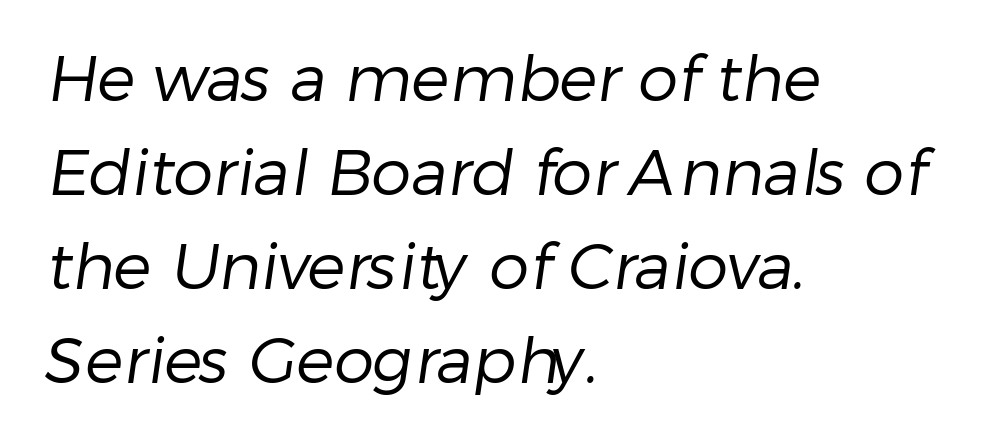
The line texture is even and compact thanks to regular tracking. This rendering features lettering with no underline. Horizontal bands of white between lines are of average thickness. Where is the straight margin? On the left.
